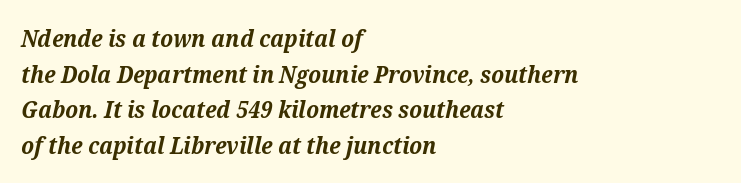
The image shows 24 px bold type, italic (leaning right); set left-aligned, normal line spacing (1.48x), normal letter spacing, not underlined.
